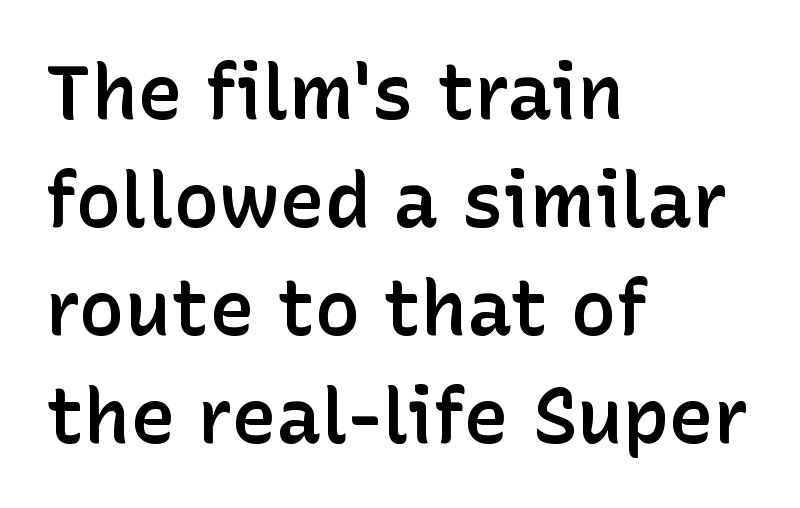
{"serif": "no", "italic": "no", "bold": "semi", "weight": "semibold", "width": "normal", "stroke_contrast": "low", "x_height": "medium", "monospaced": "no", "underline": "no", "align": "left", "line_spacing": "normal", "line_spacing_ratio": 1.42, "letter_spacing": "normal", "letter_spacing_em": 0.0, "glyph_px": 76}
